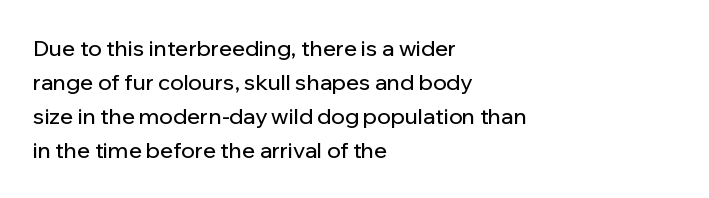
The image shows 22 px text type, upright; set left-aligned, normal line spacing (1.55x), normal letter spacing, not underlined.
